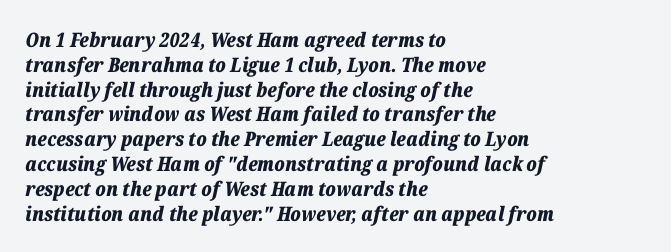
Q: Is the text bold? A: Yes.
Q: Is the text italic (slanted)? A: Yes, it leans right by about 12 degrees.
Q: Is the text underlined? A: No.
Q: How is the paragraph aligned? A: Left-aligned.
Q: Is the spacing between letters normal or unusually wide? A: Normal.
